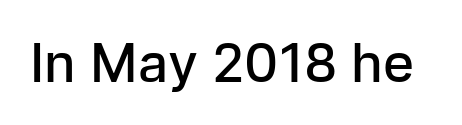
Nope, no serifs anywhere on these letters. Students, note that the glyphs here touch the page at normal intervals. The specimen reads as upright at a glance. Do the characters align in a grid? No, the font is proportional. Underline: absent.
